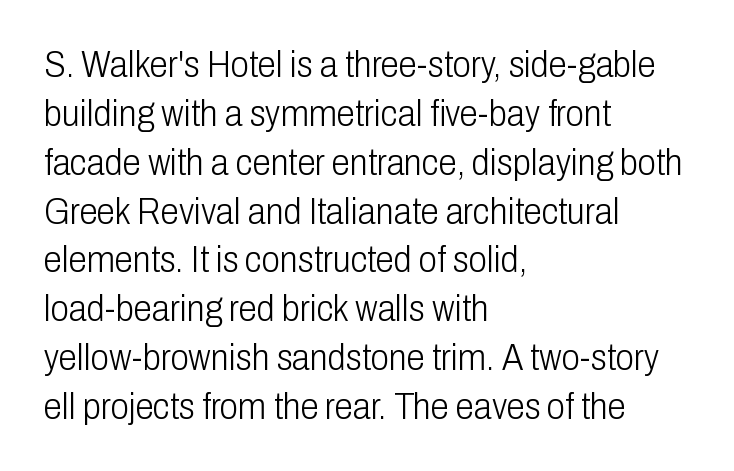
{"serif": "no", "italic": "no", "bold": "no", "weight": "light", "width": "condensed", "stroke_contrast": "low", "x_height": "medium", "monospaced": "no", "underline": "no", "align": "left", "line_spacing": "normal", "line_spacing_ratio": 1.32, "letter_spacing": "normal", "letter_spacing_em": 0.0, "glyph_px": 37}
